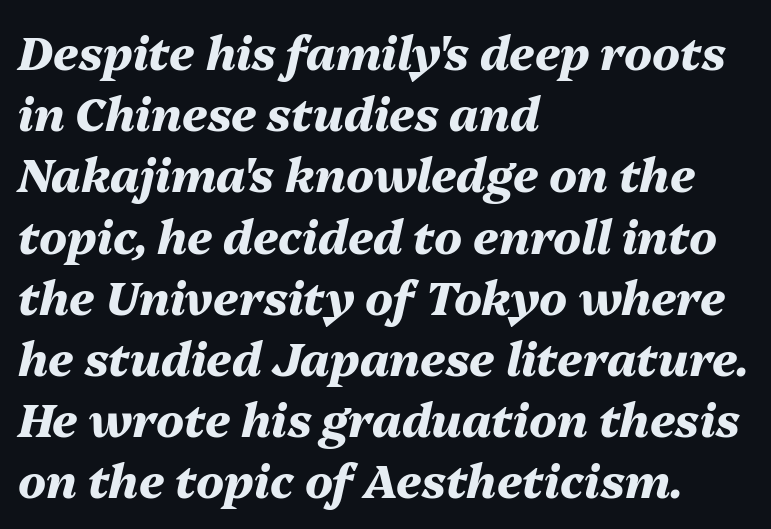
{"italic": "yes", "lean": "right", "slant_degrees": 13, "bold": "yes", "weight": "heavy", "width": "normal", "stroke_contrast": "medium", "x_height": "medium", "monospaced": "no", "underline": "no", "align": "left", "line_spacing": "normal", "line_spacing_ratio": 1.33, "letter_spacing": "normal", "letter_spacing_em": 0.0, "glyph_px": 46}
